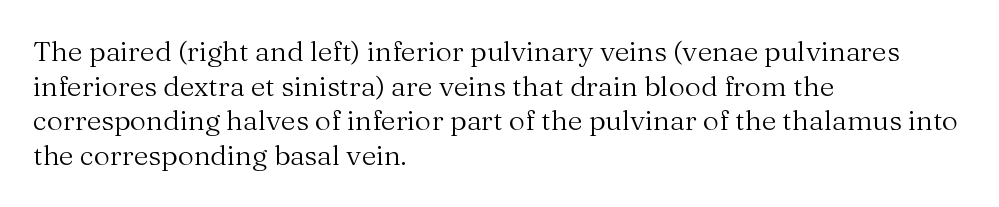
{"serif": "yes", "italic": "no", "bold": "no", "weight": "regular", "width": "normal", "stroke_contrast": "medium", "x_height": "medium", "monospaced": "no", "underline": "no", "align": "left", "line_spacing_ratio": 1.24, "letter_spacing": "normal", "letter_spacing_em": 0.0, "glyph_px": 28}
